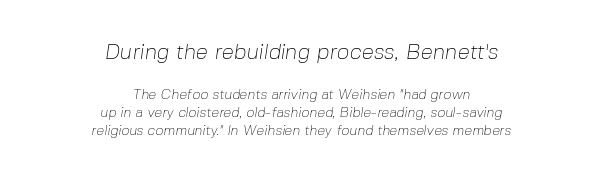
The image shows 22 px text type; set centered, normal line spacing (1.29x), normal letter spacing, not underlined; the first (top) block is 1.57x larger.
